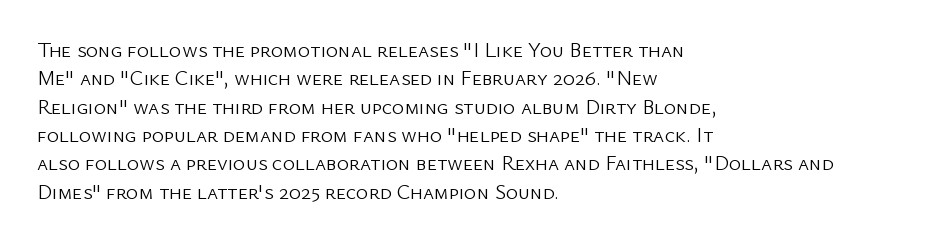
The image shows 21 px text type, upright; set left-aligned, normal line spacing (1.35x), normal letter spacing, not underlined.
